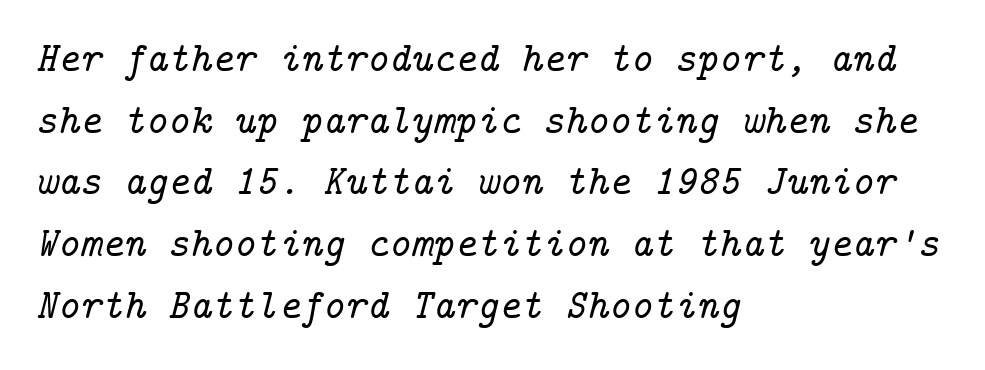
The image shows 42 px serif type, italic (leaning right); set left-aligned, normal line spacing (1.47x), normal letter spacing, not underlined; low stroke contrast and a medium x-height.
